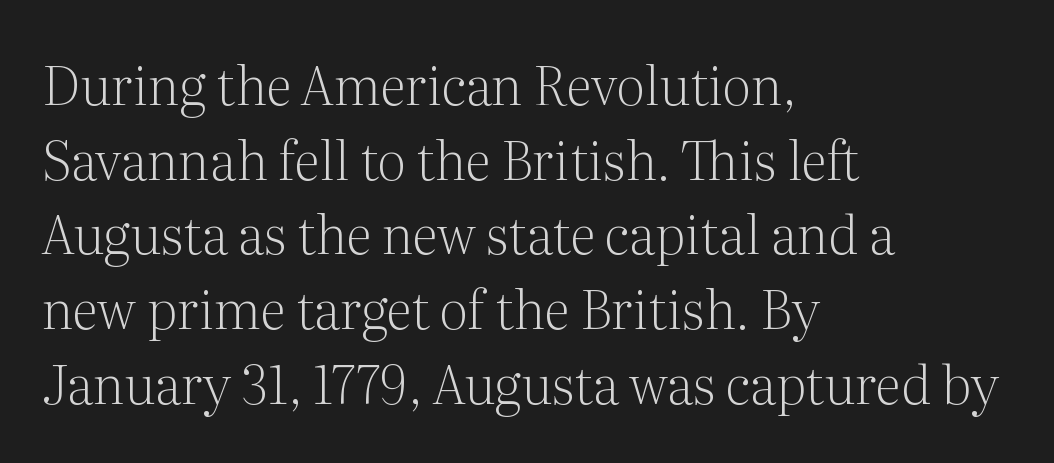
Casual observation: everything's shoved over to the left. This sample has the flowing, uneven cadence of proportional lettering. This is roman type, the default non-slanted kind. Caption: face not bold, strokes unweighted. Vertical spacing — default.
